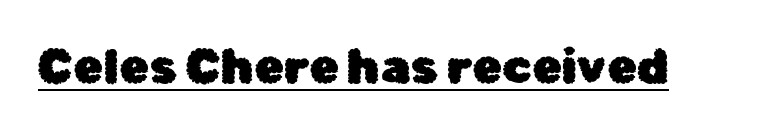
The image shows 48 px sans-serif type, upright; set normal letter spacing, underlined; low stroke contrast and a medium x-height.
